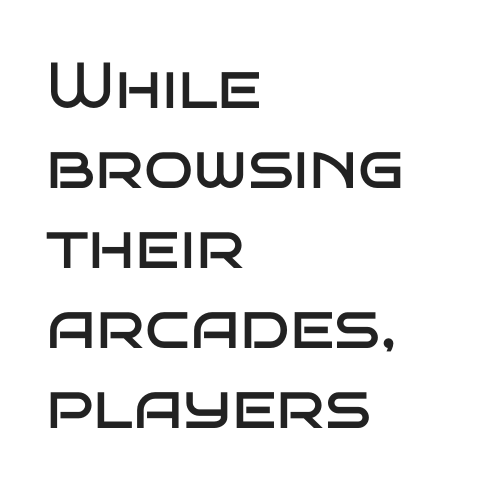
{"serif": "no", "italic": "no", "bold": "no", "weight": "regular", "width": "wide", "stroke_contrast": "low", "x_height": "large", "monospaced": "no", "underline": "no", "align": "left", "line_spacing_ratio": 1.23, "letter_spacing": "normal", "letter_spacing_em": 0.0, "glyph_px": 65}
